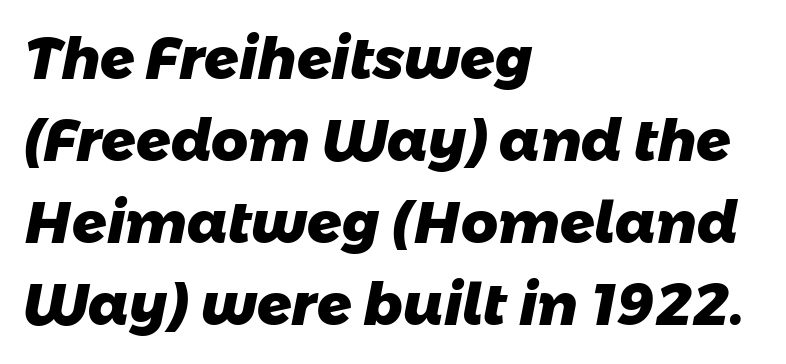
Q: Is the text bold? A: Yes.
Q: Is the typeface a serif or a sans-serif typeface? A: Sans-serif.
Q: Is the text underlined? A: No.
Q: How is the paragraph aligned? A: Left-aligned.
Q: Is the spacing between letters normal or unusually wide? A: Normal.
Q: Is the spacing between lines tight, normal or loose? A: Normal.
Q: Width (condensed, normal, or wide)? A: Normal.
Q: Stroke contrast? A: Low.
Q: x-height? A: Medium.
Q: Monospaced? A: No.
